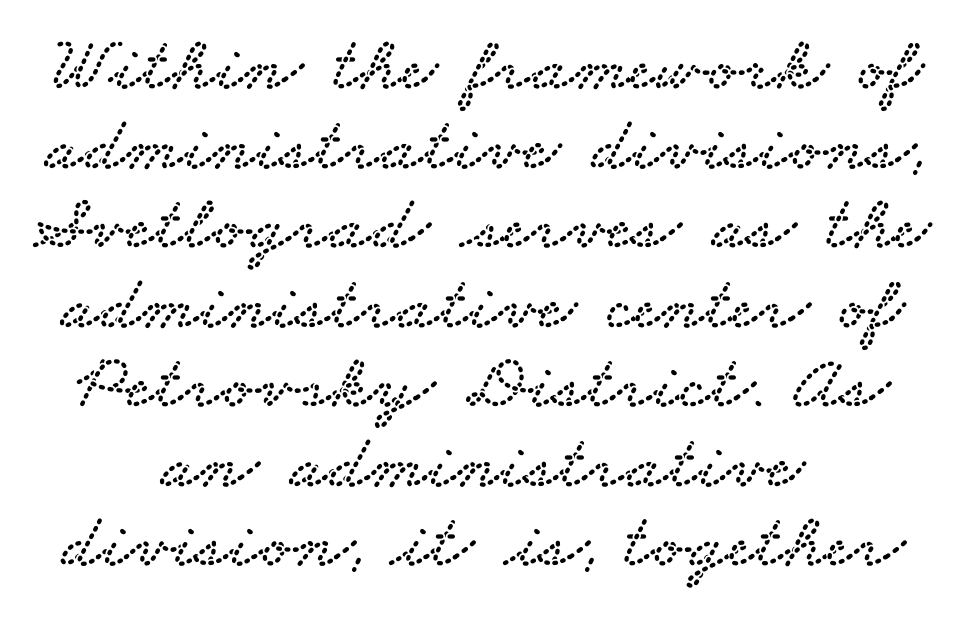
The image shows 78 px wide type; set centered, tight line spacing (1.02x), normal letter spacing, not underlined; low stroke contrast and a small x-height.
